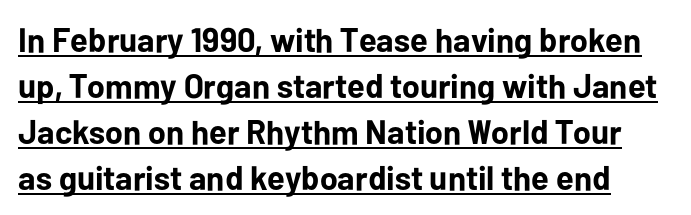
In designer terms, the underline attribute is active on this setting. Rendered with straight, roman letterforms. Does the type have serifs? No, each stem ends abruptly. Think of a printed novel: that variable character pitch is what you see here.
